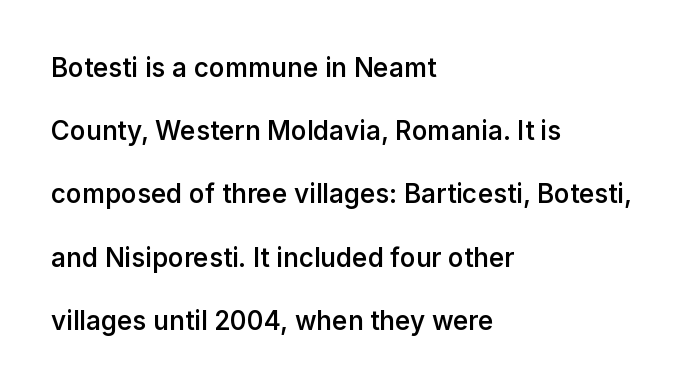
Q: Is the text bold? A: Semi-bold.
Q: Is the text italic (slanted)? A: No, it is upright.
Q: Is the text underlined? A: No.
Q: How is the paragraph aligned? A: Left-aligned.
Q: Is the spacing between letters normal or unusually wide? A: Normal.
Q: Is the spacing between lines tight, normal or loose? A: Loose.
